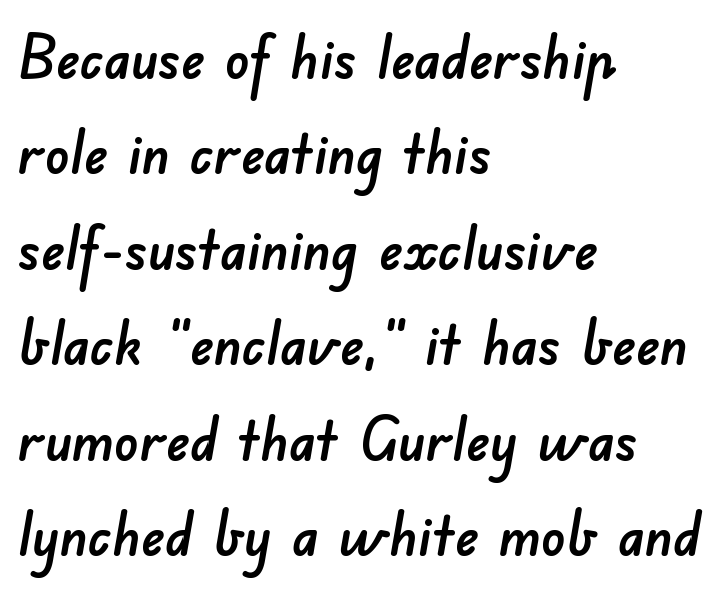
Vertically, the passage feels balanced, rows spaced as you'd expect. Spacing verdict: proportional, widths tailored to each character. The baseline area is clear. How are the letters spaced? Ordinarily, with no added tracking. Font category for this specimen: sans-serif. This sample is left-justified, so line endings fall wherever the words run out.
